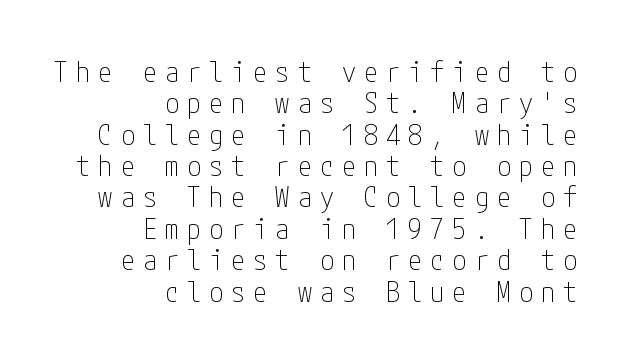
Characters follow at a spacing far wider than the type designer built in. Is there any slant? The stems are plumb. Very little white space separates one row of letters from the next. These glyphs show unthickened strokes, regular width or finer. This rendering features lettering with no underline.
